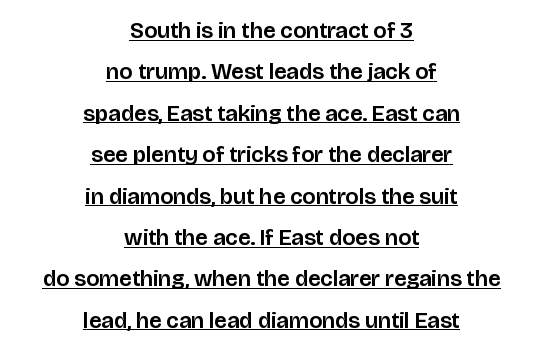
Q: Is the text italic (slanted)? A: No, it is upright.
Q: Is the text underlined? A: Yes.
Q: How is the paragraph aligned? A: Centered.
Q: Is the spacing between letters normal or unusually wide? A: Normal.
